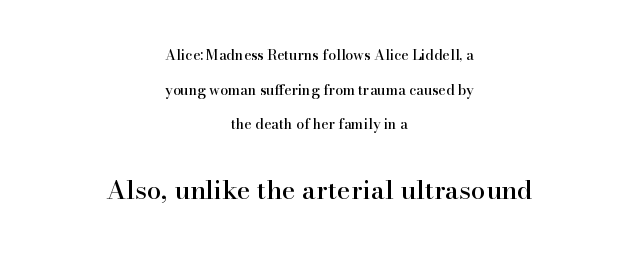
The image shows 26 px text type, upright; set centered, loose line spacing (2.48x), normal letter spacing, not underlined; the second (bottom) block is 1.86x larger.
